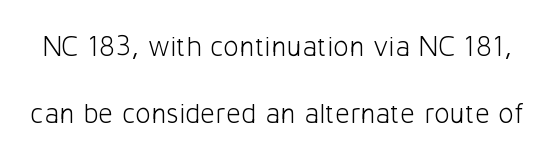
Rows of type keep a wide berth in the vertical direction. A typesetter would call this proportional, since set widths differ per character. The designer went with a sans here, leaving each stem footless. Is the stroke heavy? The answer is a plain regular-or-lighter.
